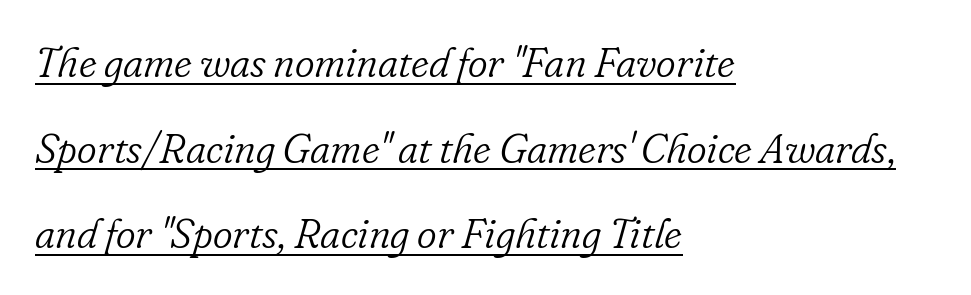
Q: Is the text bold? A: No.
Q: Is the text italic (slanted)? A: Yes, it leans right by about 16 degrees.
Q: Is the typeface a serif or a sans-serif typeface? A: Serif.
Q: Is the text underlined? A: Yes.
Q: How is the paragraph aligned? A: Left-aligned.
Q: Is the spacing between letters normal or unusually wide? A: Normal.
Q: Is the spacing between lines tight, normal or loose? A: Loose.
Q: Width (condensed, normal, or wide)? A: Normal.
Q: Stroke contrast? A: Low.
Q: x-height? A: Small.
Q: Monospaced? A: No.
